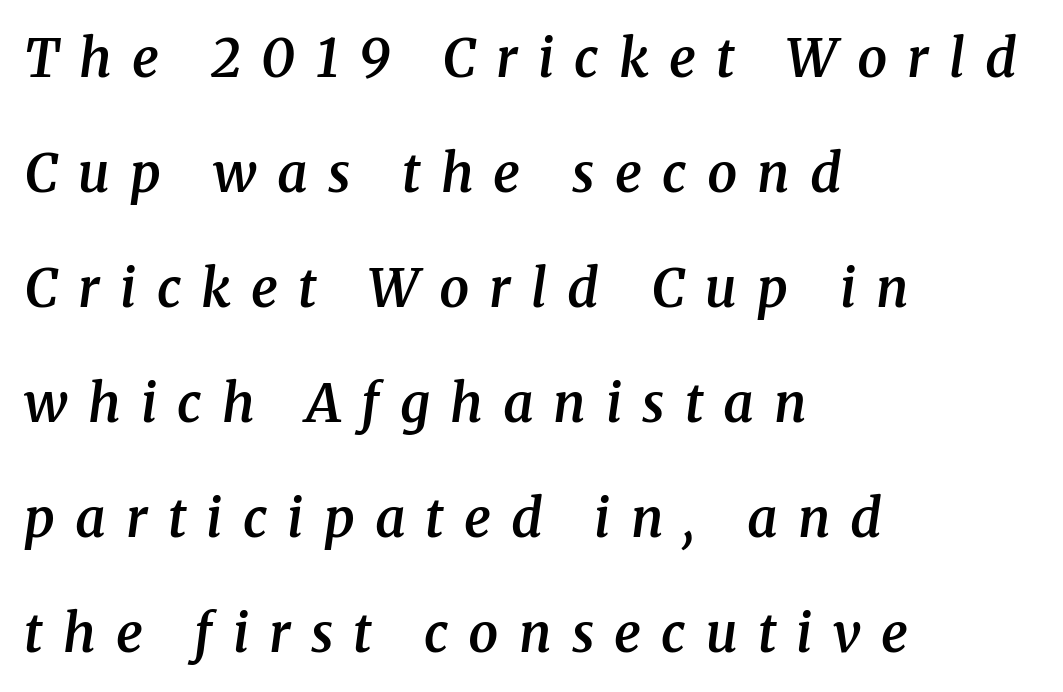
{"serif": "yes", "italic": "yes", "lean": "right", "slant_degrees": 8, "bold": "semi", "weight": "semibold", "width": "normal", "stroke_contrast": "medium", "x_height": "medium", "monospaced": "no", "underline": "no", "align": "left", "line_spacing": "loose", "line_spacing_ratio": 2.17, "letter_spacing": "wide", "letter_spacing_em": 0.38, "glyph_px": 53}
